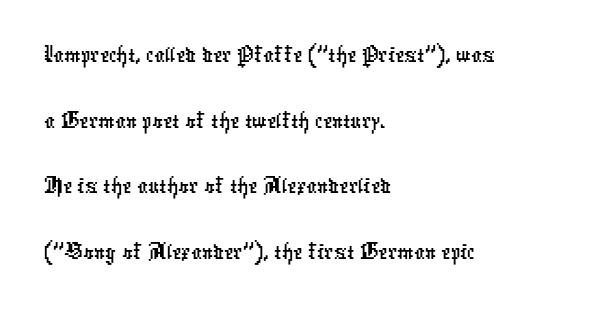
{"serif": "no", "width": "condensed", "stroke_contrast": "low", "x_height": "medium", "monospaced": "no", "underline": "no", "align": "left", "line_spacing": "normal", "line_spacing_ratio": 1.26, "letter_spacing": "normal", "letter_spacing_em": 0.0, "glyph_px": 52}
